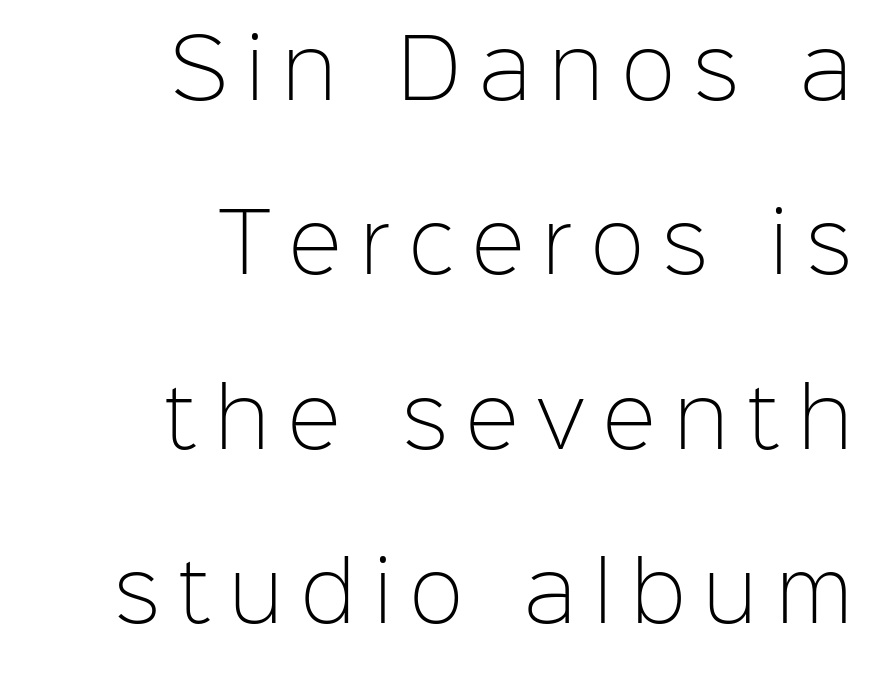
{"serif": "no", "italic": "no", "bold": "no", "weight": "light", "width": "normal", "stroke_contrast": "low", "x_height": "medium", "monospaced": "no", "underline": "no", "align": "right", "line_spacing": "loose", "line_spacing_ratio": 2.18, "letter_spacing": "wide", "letter_spacing_em": 0.23, "glyph_px": 80}
